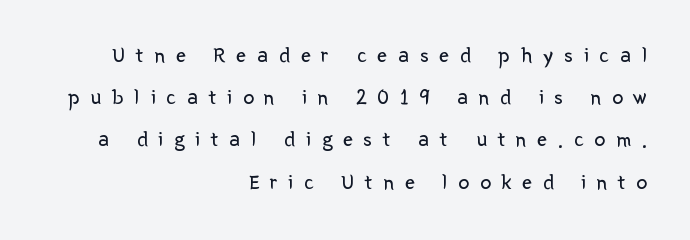
Q: Is the text bold? A: No.
Q: Is the text italic (slanted)? A: No, it is upright.
Q: Is the text underlined? A: No.
Q: How is the paragraph aligned? A: Right-aligned.
Q: Is the spacing between letters normal or unusually wide? A: Unusually wide.
Q: Is the spacing between lines tight, normal or loose? A: Loose.
